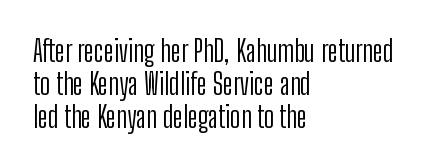
The image shows 29 px light, condensed sans-serif type, upright; set left-aligned, tight line spacing (1.13x), normal letter spacing, not underlined; low stroke contrast and a medium x-height.
